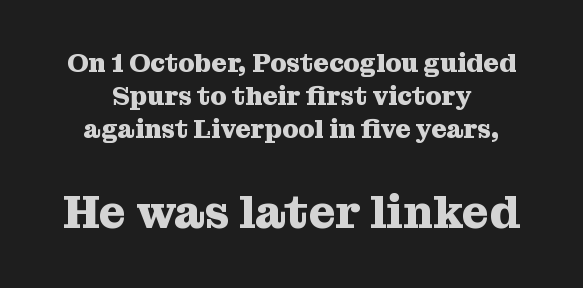
The image shows 46 px heavy serif type, upright; set centered, normal line spacing (1.27x), normal letter spacing, not underlined; the second (bottom) block is 1.77x larger; medium stroke contrast and a medium x-height.
